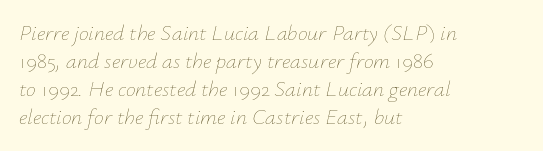
The image shows 22 px text type, italic (leaning right); set left-aligned, normal line spacing (1.28x), normal letter spacing, not underlined.
